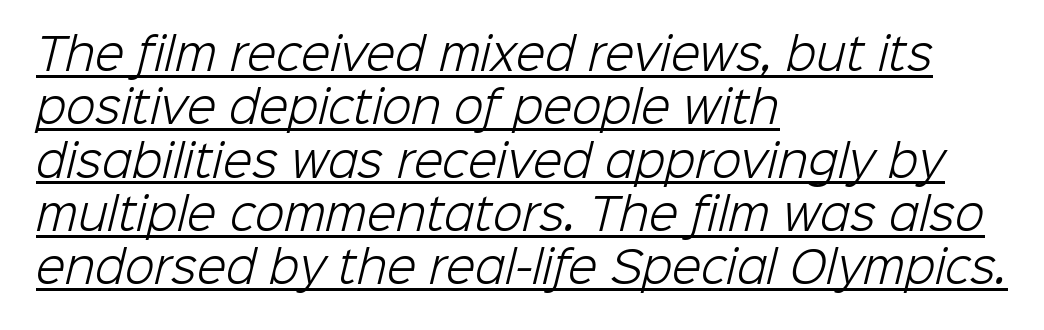
The image shows 43 px light sans-serif type; set left-aligned, line spacing 1.24x, normal letter spacing, underlined; low stroke contrast and a medium x-height.
